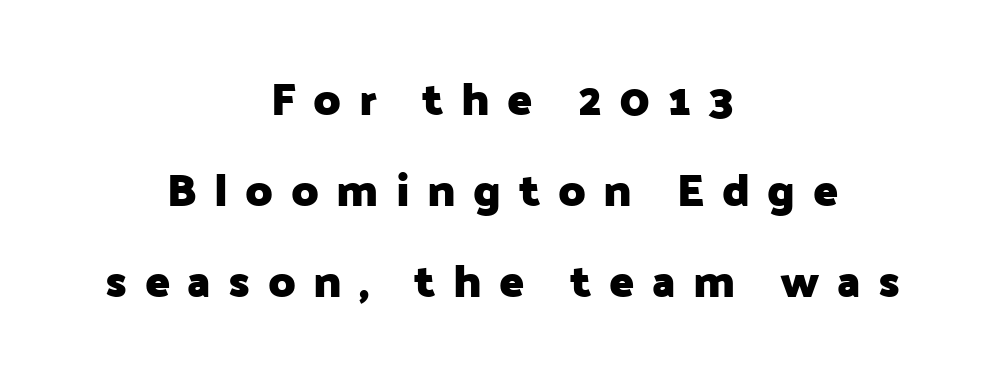
Q: Is the text bold? A: Yes.
Q: Is the text italic (slanted)? A: No, it is upright.
Q: Is the typeface a serif or a sans-serif typeface? A: Sans-serif.
Q: Is the text underlined? A: No.
Q: How is the paragraph aligned? A: Centered.
Q: Is the spacing between letters normal or unusually wide? A: Unusually wide.
Q: Is the spacing between lines tight, normal or loose? A: Loose.
Q: Width (condensed, normal, or wide)? A: Normal.
Q: Stroke contrast? A: Low.
Q: x-height? A: Medium.
Q: Monospaced? A: No.
